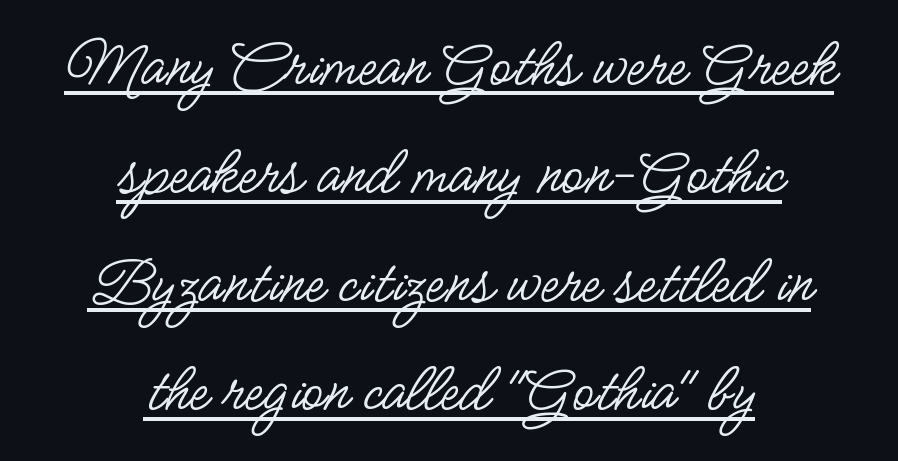
The image shows 70 px regular-weight, condensed sans-serif type; set centered, normal line spacing (1.55x), normal letter spacing, underlined; low stroke contrast and a small x-height.
